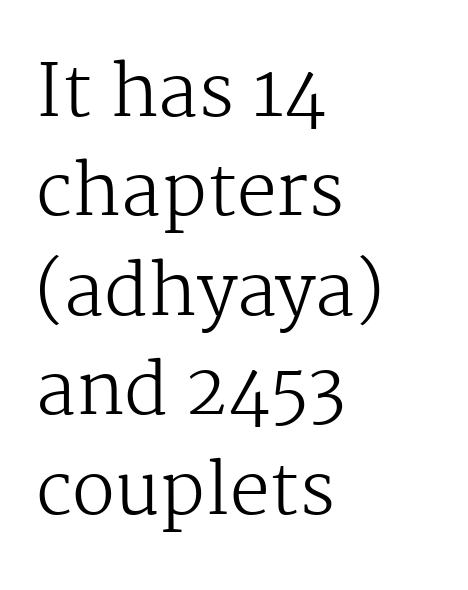
Heft: none added — not bold. Is this a fixed-width face? No — the glyphs have proportional, varying widths. The foot of each line stays bare and open. The space between consecutive lines is moderate.
